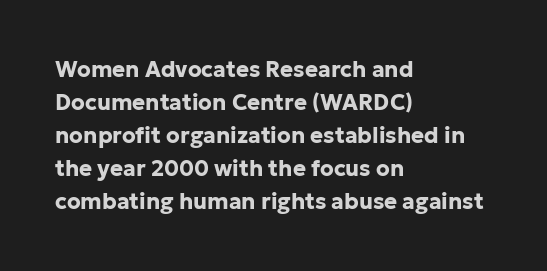
Q: Is the text bold? A: Yes.
Q: Is the text italic (slanted)? A: No, it is upright.
Q: Is the text underlined? A: No.
Q: How is the paragraph aligned? A: Left-aligned.
Q: Is the spacing between letters normal or unusually wide? A: Normal.
Q: Is the spacing between lines tight, normal or loose? A: Normal.
